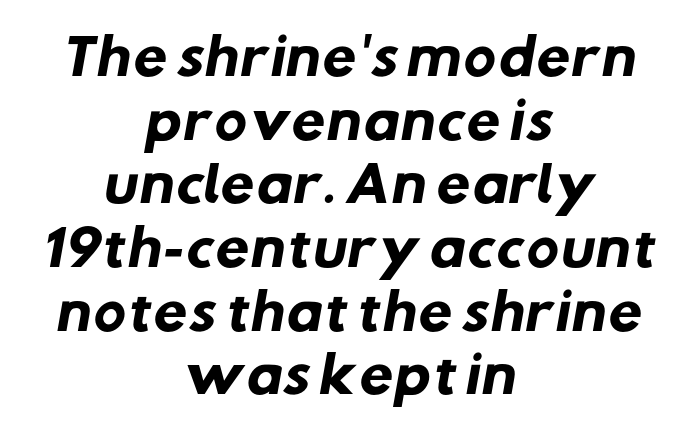
{"serif": "no", "bold": "yes", "weight": "heavy", "width": "normal", "stroke_contrast": "low", "x_height": "medium", "monospaced": "no", "underline": "no", "align": "center", "line_spacing": "normal", "line_spacing_ratio": 1.3, "letter_spacing": "normal", "letter_spacing_em": 0.0, "glyph_px": 49}
